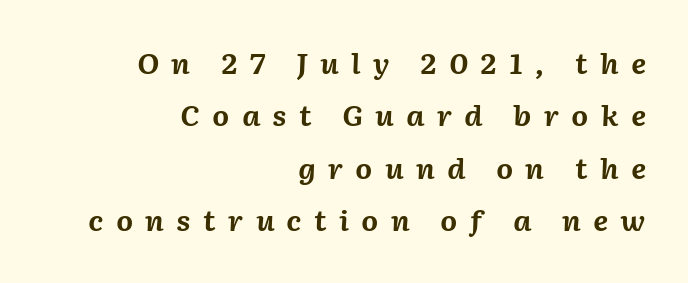
Typographic density is high because the face is bold. The paragraph has a hard right edge and a soft left edge. The horizontal fit of the characters is loose and conspicuously gappy. Quick note: interline space is abundant.
